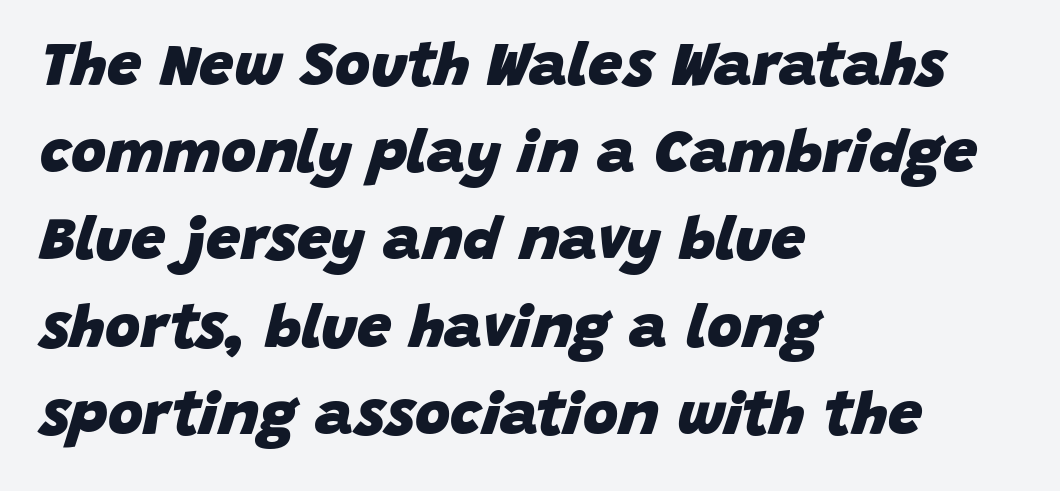
{"italic": "yes", "lean": "right", "slant_degrees": 15, "bold": "yes", "weight": "heavy", "width": "normal", "stroke_contrast": "low", "x_height": "large", "monospaced": "no", "underline": "no", "align": "left", "line_spacing": "normal", "line_spacing_ratio": 1.43, "letter_spacing": "normal", "letter_spacing_em": 0.0, "glyph_px": 61}
